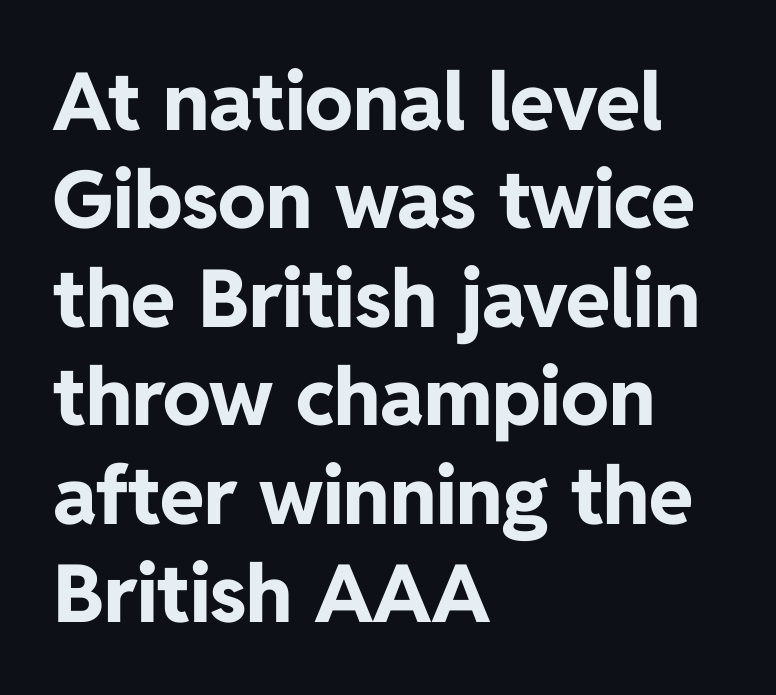
Q: Is the text bold? A: Yes.
Q: Is the text italic (slanted)? A: No, it is upright.
Q: Is the typeface a serif or a sans-serif typeface? A: Sans-serif.
Q: Is the text underlined? A: No.
Q: How is the paragraph aligned? A: Left-aligned.
Q: Is the spacing between letters normal or unusually wide? A: Normal.
Q: Width (condensed, normal, or wide)? A: Normal.
Q: Stroke contrast? A: Low.
Q: x-height? A: Medium.
Q: Monospaced? A: No.
